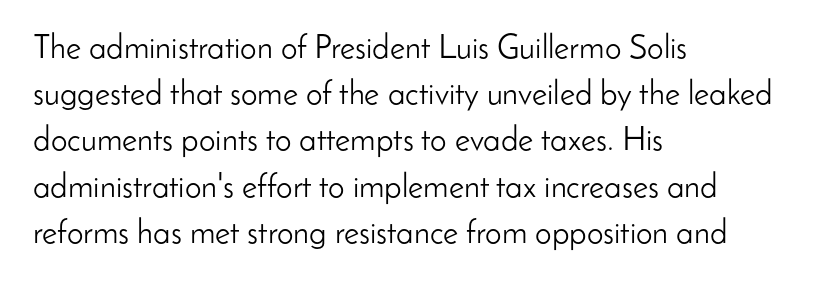
The strokes carry an ordinary text weight at most. Letters rest on an invisible, unmarked baseline. You could not count columns in this text — the font is proportionally spaced. Regarding serifs, this sample does without them. Is the block centered? No — it sits flush against the left margin.
